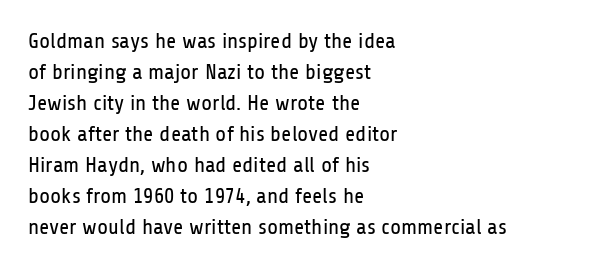
{"italic": "no", "bold": "no", "underline": "no", "align": "left", "line_spacing": "normal", "line_spacing_ratio": 1.41, "letter_spacing": "normal", "letter_spacing_em": 0.0, "glyph_px": 22}
